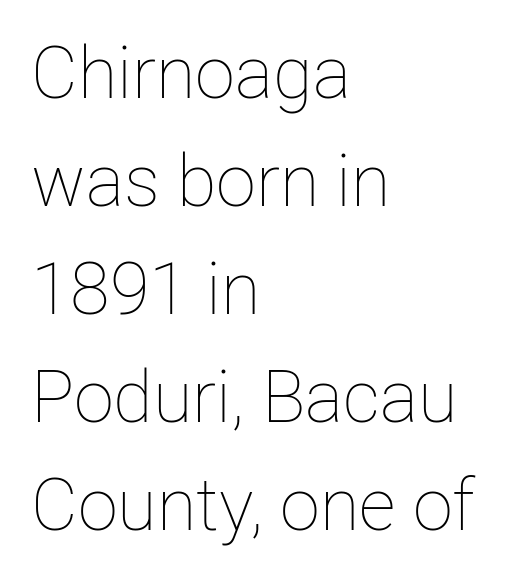
{"italic": "no", "bold": "no", "weight": "thin", "width": "normal", "stroke_contrast": "low", "x_height": "medium", "monospaced": "no", "underline": "no", "align": "left", "line_spacing": "normal", "line_spacing_ratio": 1.5, "letter_spacing": "normal", "letter_spacing_em": 0.0, "glyph_px": 72}
